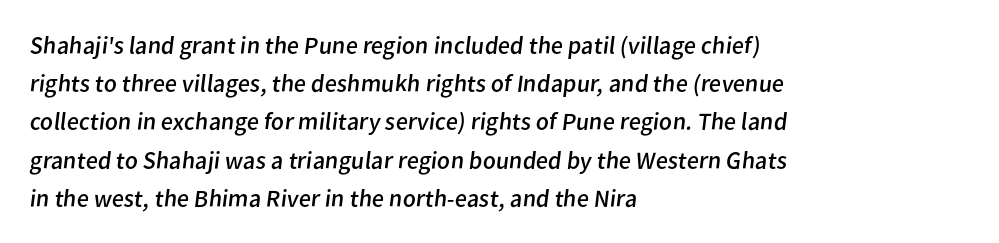
{"bold": "no", "underline": "no", "align": "left", "line_spacing": "normal", "line_spacing_ratio": 1.53, "letter_spacing": "normal", "letter_spacing_em": 0.0, "glyph_px": 25}
